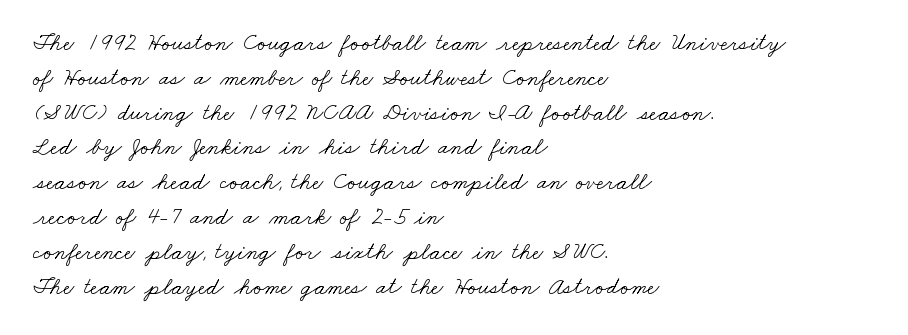
The image shows 24 px text type; set left-aligned, normal line spacing (1.45x), normal letter spacing, not underlined.
